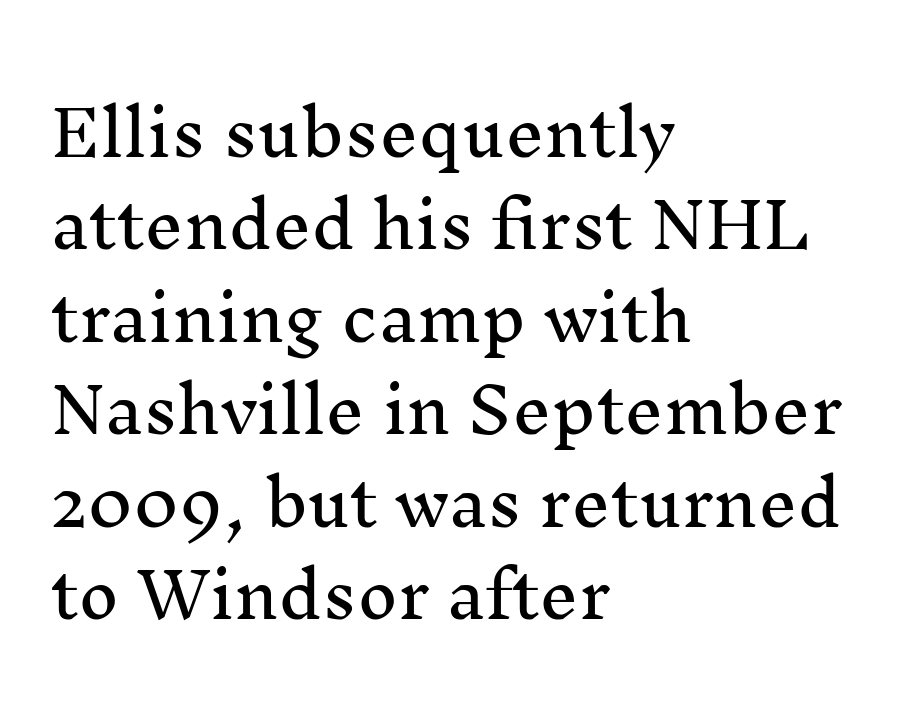
All the whitespace from short lines collects on the right. Evenly set lines give the paragraph a standard silhouette. These lines keep a tight, regular rhythm from letter to letter. The passage shown is typed in a proportional face where columns would drift.
